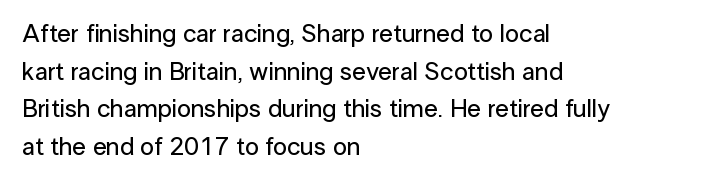
Q: Is the text italic (slanted)? A: No, it is upright.
Q: Is the text underlined? A: No.
Q: How is the paragraph aligned? A: Left-aligned.
Q: Is the spacing between letters normal or unusually wide? A: Normal.
Q: Is the spacing between lines tight, normal or loose? A: Normal.
